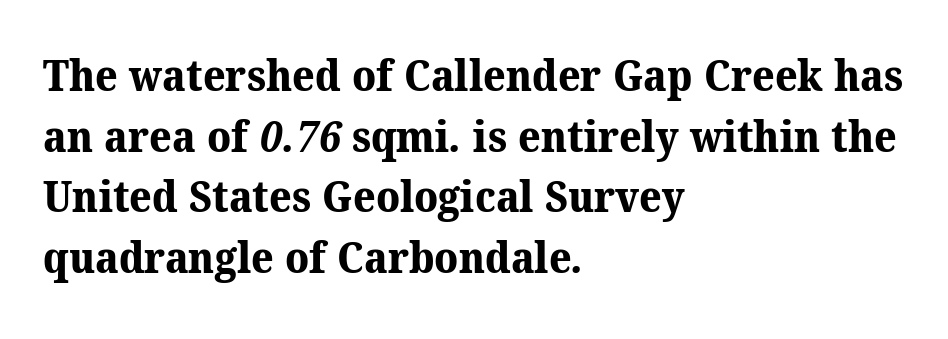
{"serif": "yes", "bold": "yes", "weight": "bold", "width": "normal", "stroke_contrast": "medium", "x_height": "medium", "monospaced": "no", "underline": "no", "align": "left", "line_spacing": "normal", "line_spacing_ratio": 1.38, "letter_spacing": "normal", "letter_spacing_em": 0.0, "glyph_px": 44}
